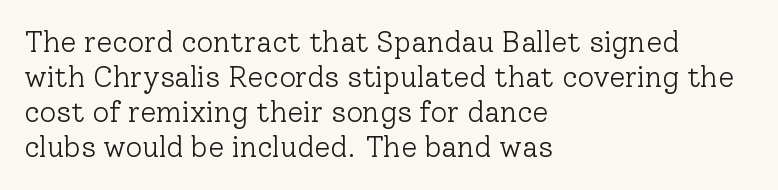
Q: Is the text bold? A: No.
Q: Is the text italic (slanted)? A: No, it is upright.
Q: Is the typeface a serif or a sans-serif typeface? A: Serif.
Q: Is the text underlined? A: No.
Q: How is the paragraph aligned? A: Left-aligned.
Q: Is the spacing between letters normal or unusually wide? A: Normal.
Q: Width (condensed, normal, or wide)? A: Normal.
Q: Stroke contrast? A: Low.
Q: x-height? A: Medium.
Q: Monospaced? A: No.
